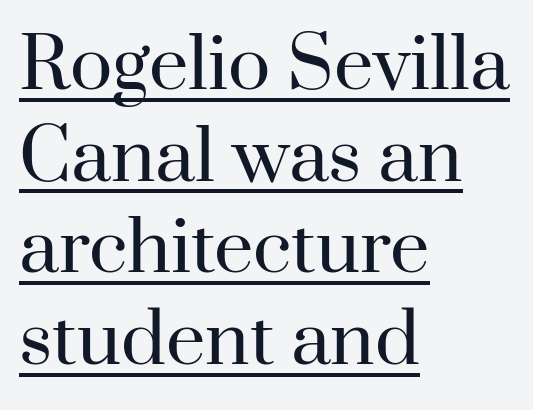
The image shows 70 px regular-weight serif type, upright; set left-aligned, normal line spacing (1.31x), normal letter spacing, underlined; high stroke contrast and a small x-height.
